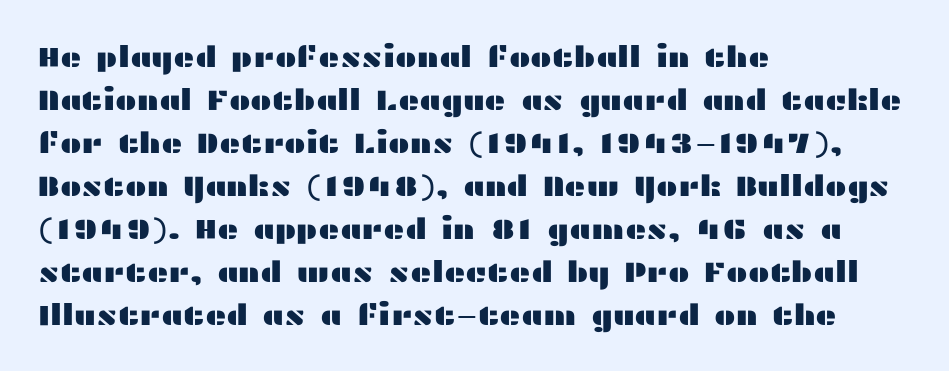
The image shows 29 px wide sans-serif type, upright; set left-aligned, normal line spacing (1.48x), normal letter spacing, not underlined; medium stroke contrast and a medium x-height.
